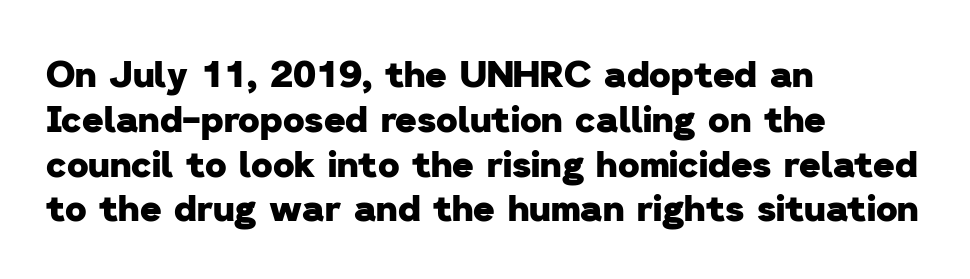
The image shows 37 px heavy sans-serif type; set left-aligned, line spacing 1.21x, normal letter spacing, not underlined; low stroke contrast and a medium x-height.
